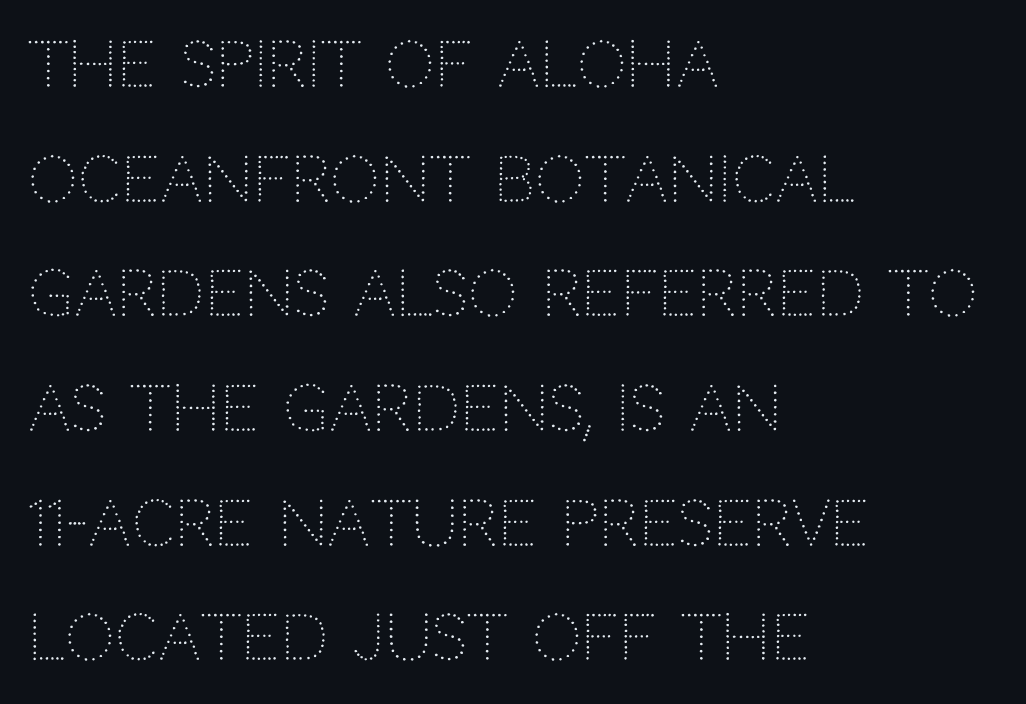
The image shows 62 px light sans-serif type, upright; set left-aligned, line spacing 1.85x, normal letter spacing, not underlined; low stroke contrast and a large x-height.
